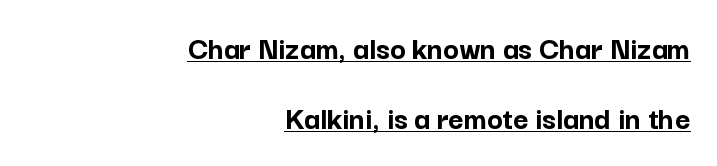
Q: Is the text bold? A: Yes.
Q: Is the text italic (slanted)? A: No, it is upright.
Q: Is the typeface a serif or a sans-serif typeface? A: Sans-serif.
Q: Is the text underlined? A: Yes.
Q: How is the paragraph aligned? A: Right-aligned.
Q: Is the spacing between letters normal or unusually wide? A: Normal.
Q: Is the spacing between lines tight, normal or loose? A: Loose.
Q: Width (condensed, normal, or wide)? A: Normal.
Q: Stroke contrast? A: Low.
Q: x-height? A: Medium.
Q: Monospaced? A: No.
